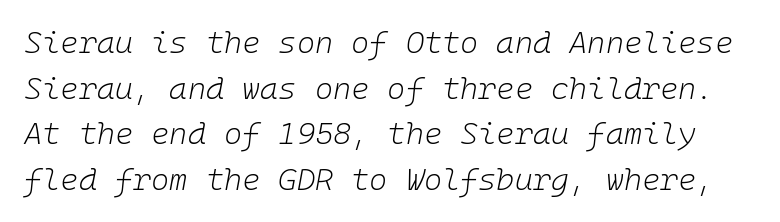
The image shows 31 px light type, italic (leaning right), monospaced; set normal line spacing (1.47x), normal letter spacing, not underlined; low stroke contrast and a medium x-height.
